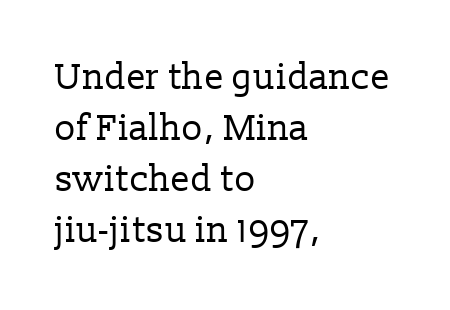
{"serif": "yes", "italic": "no", "bold": "no", "weight": "regular", "width": "normal", "stroke_contrast": "low", "x_height": "medium", "monospaced": "no", "underline": "no", "align": "left", "line_spacing": "normal", "line_spacing_ratio": 1.42, "letter_spacing": "normal", "letter_spacing_em": 0.0, "glyph_px": 36}
